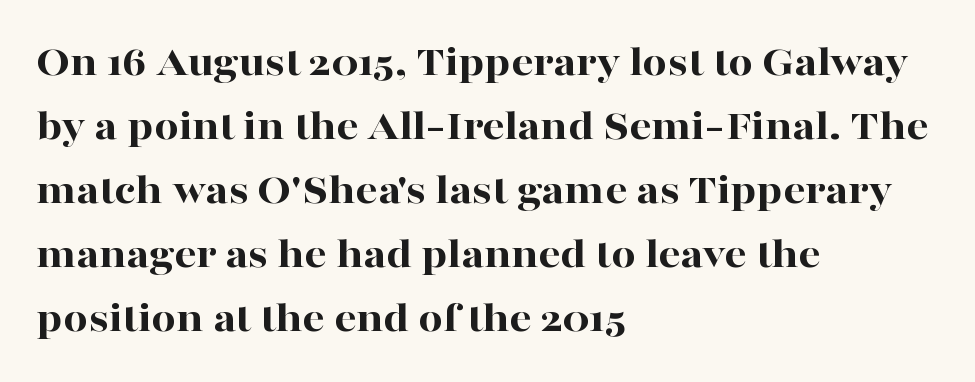
{"serif": "yes", "italic": "no", "bold": "yes", "weight": "bold", "width": "wide", "stroke_contrast": "high", "x_height": "medium", "monospaced": "no", "underline": "no", "align": "left", "line_spacing": "normal", "line_spacing_ratio": 1.49, "letter_spacing": "normal", "letter_spacing_em": 0.0, "glyph_px": 43}
